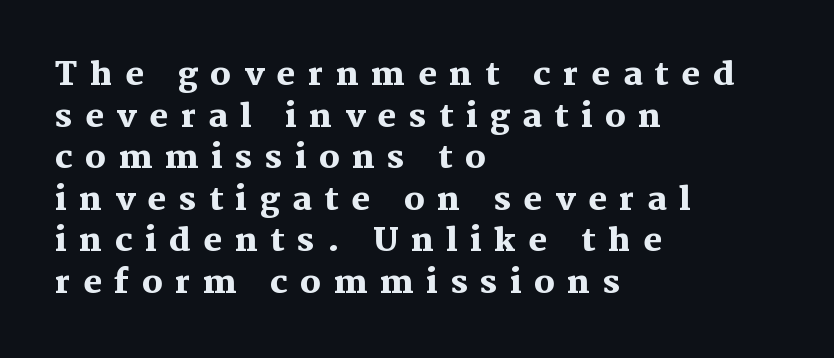
{"serif": "yes", "italic": "no", "bold": "yes", "weight": "heavy", "width": "normal", "stroke_contrast": "medium", "x_height": "medium", "monospaced": "no", "underline": "no", "align": "left", "line_spacing": "normal", "line_spacing_ratio": 1.3, "letter_spacing": "wide", "letter_spacing_em": 0.39, "glyph_px": 32}
